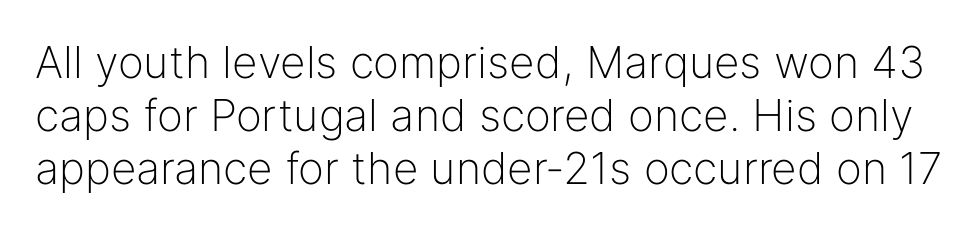
The font's upright variant was chosen for this text. Summary of weight: not heavy and not bold. This sample has the flowing, uneven cadence of proportional lettering. Observe the absence of serifs on each vertical stroke in this sample.
